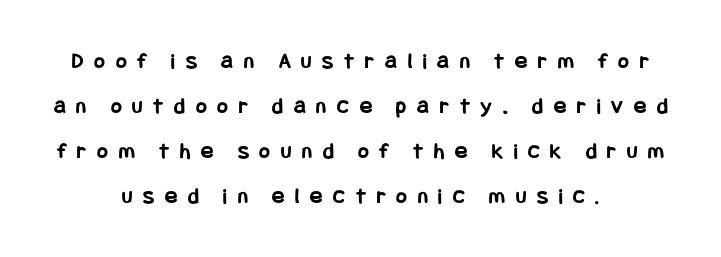
The image shows 23 px bold type, upright; set centered, loose line spacing (1.95x), unusually wide letter spacing (+0.47 em), not underlined.
